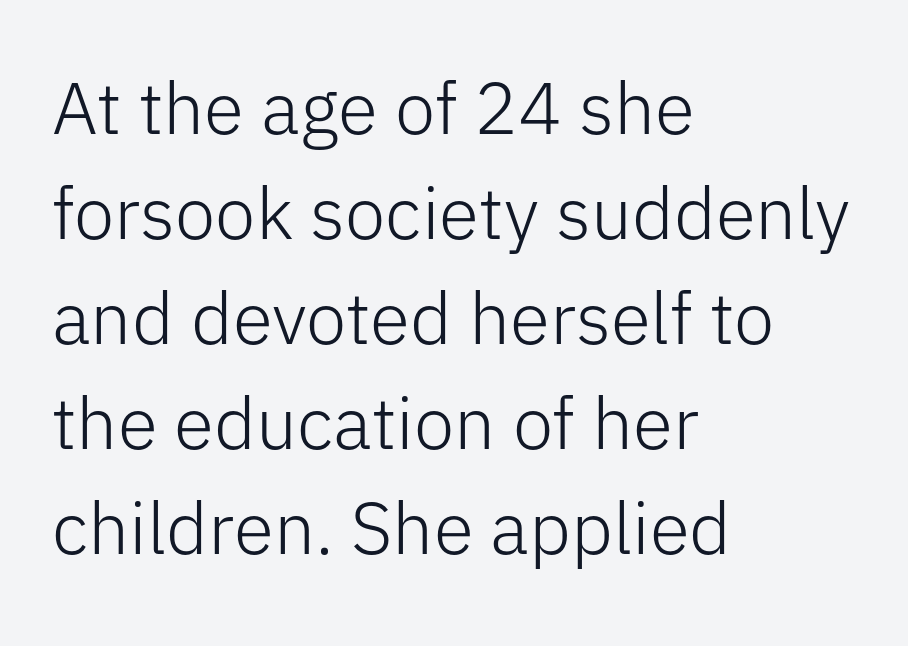
Each letter keeps its own natural width here, so spacing adapts to shape. You can tell it's not italic because the verticals are truly vertical. Summary of weight: not heavy and not bold. Interline gaps are of average width in this sample. Anything drawn beneath the words? Only blank space. Type style note: lacks serifs.
